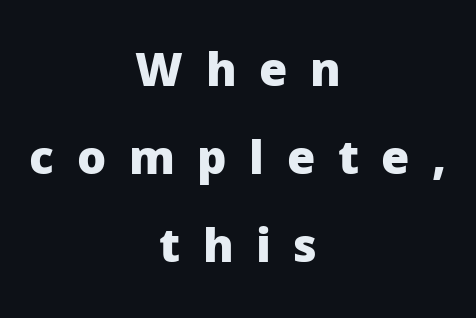
Font category for this specimen: sans-serif. You could not count columns in this text — the font is proportionally spaced. A typesetter would call this leading open, well beyond the default. In terms of letterspacing, this is a distinctly airy, spread setting.
